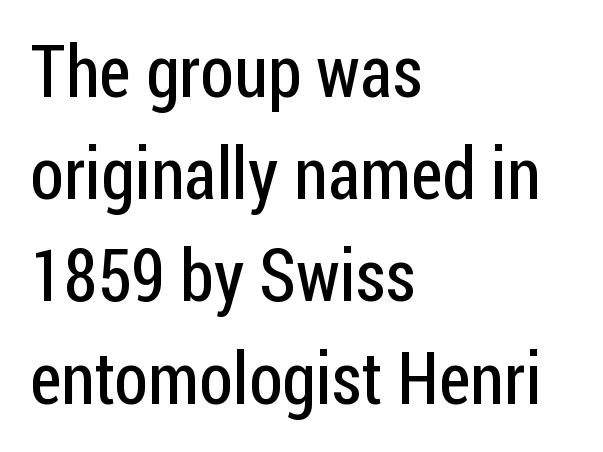
The typesetter chose a ragged-right arrangement here. Bare-footed words on every line. The typography opts for an upright posture over an oblique one. The letters advance in unequal steps, a hallmark of proportional type. Weight class: somewhere from thin through regular. Rows of type keep a routine distance in the vertical direction.
